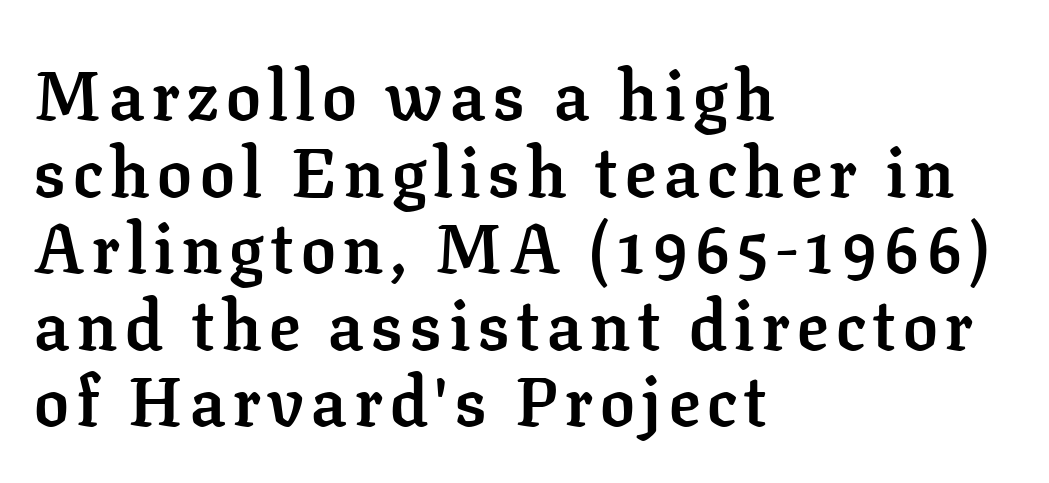
The image shows 69 px semibold serif type, upright; set left-aligned, tight line spacing (1.11x), not underlined; low stroke contrast and a medium x-height.
